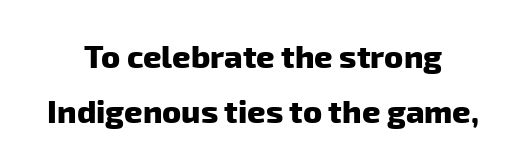
The image shows 32 px heavy sans-serif type; set centered, line spacing 1.73x, normal letter spacing, not underlined; low stroke contrast and a medium x-height.
